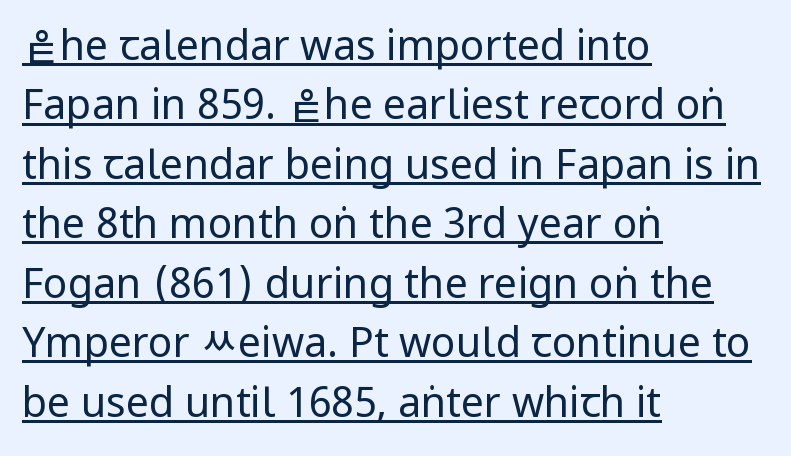
{"serif": "no", "italic": "no", "bold": "no", "weight": "regular", "width": "condensed", "stroke_contrast": "low", "x_height": "large", "monospaced": "no", "underline": "yes", "align": "left", "line_spacing": "normal", "line_spacing_ratio": 1.45, "letter_spacing": "normal", "letter_spacing_em": 0.0, "glyph_px": 41}
